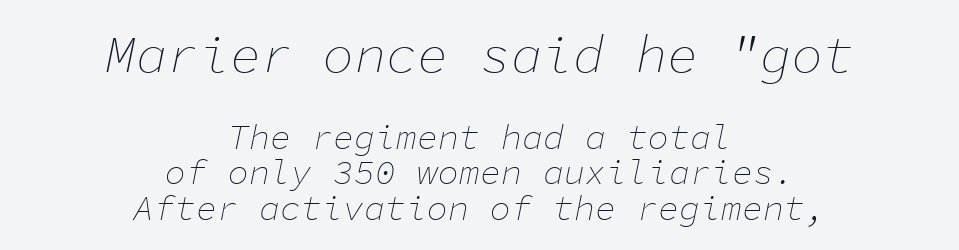
Q: Is the text bold? A: No.
Q: Is the text italic (slanted)? A: Yes, it leans right by about 11 degrees.
Q: Is the text underlined? A: No.
Q: How is the paragraph aligned? A: Centered.
Q: Is the spacing between letters normal or unusually wide? A: Normal.
Q: Is the spacing between lines tight, normal or loose? A: Tight.
Q: Which block of text is set in a larger size, the first (top) or the second (bottom)? A: The first (top) one.
Q: Width (condensed, normal, or wide)? A: Normal.
Q: Stroke contrast? A: Low.
Q: x-height? A: Medium.
Q: Monospaced? A: Yes.
